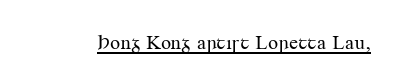
The image shows 20 px text type, upright; set normal letter spacing, underlined.
